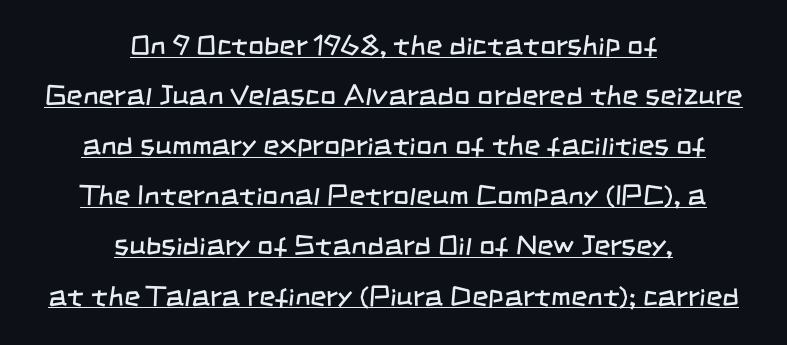
Q: Is the text bold? A: No.
Q: Is the typeface a serif or a sans-serif typeface? A: Sans-serif.
Q: Is the text underlined? A: Yes.
Q: How is the paragraph aligned? A: Centered.
Q: Is the spacing between letters normal or unusually wide? A: Normal.
Q: Width (condensed, normal, or wide)? A: Condensed.
Q: Stroke contrast? A: Low.
Q: x-height? A: Large.
Q: Monospaced? A: No.
